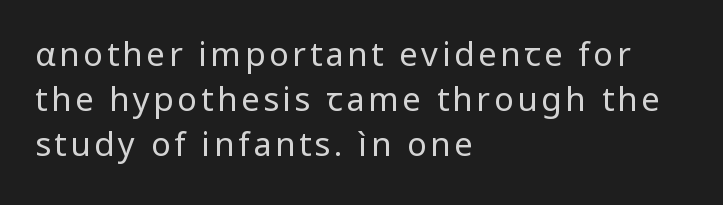
The image shows 33 px regular-weight sans-serif type, upright; set left-aligned, normal line spacing (1.36x), not underlined; low stroke contrast and a medium x-height.
